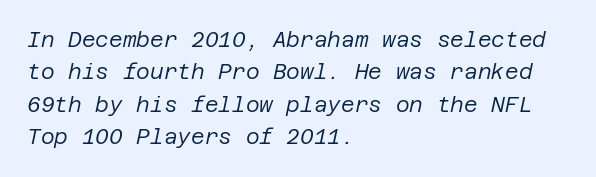
The strokes are not fattened; the text isn't bold. Only glyphs here, with clear space below each row. The passage shown leans; its letterforms are oblique. The lines in this sample share a left origin and differ only in where they stop. A typesetter would call this zero additional tracking.
